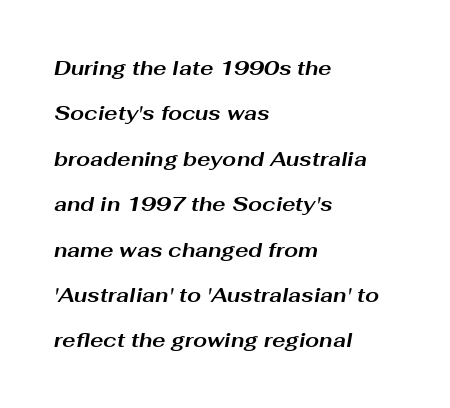
Q: Is the text bold? A: Yes.
Q: Is the text italic (slanted)? A: Yes, it leans right by about 10 degrees.
Q: Is the text underlined? A: No.
Q: How is the paragraph aligned? A: Left-aligned.
Q: Is the spacing between letters normal or unusually wide? A: Normal.
Q: Is the spacing between lines tight, normal or loose? A: Loose.
